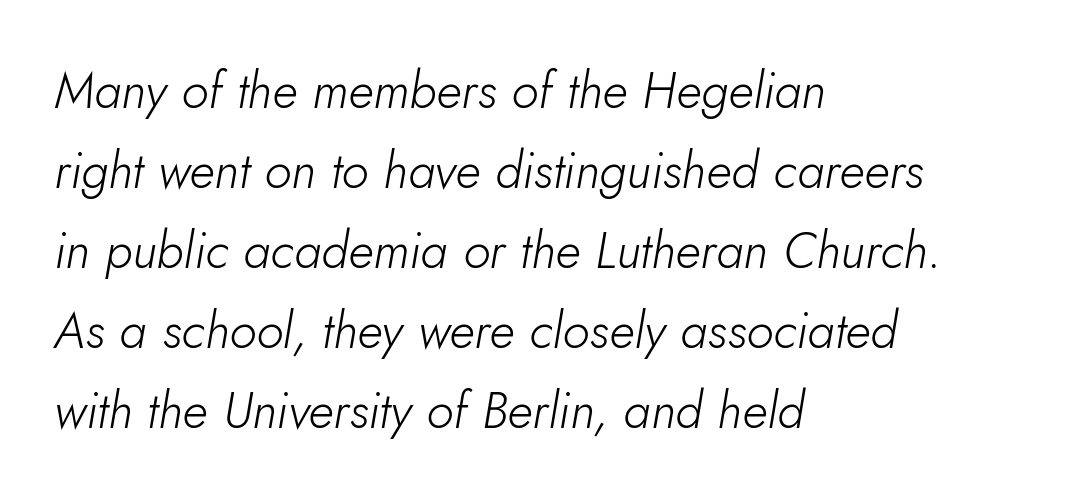
{"italic": "yes", "lean": "right", "slant_degrees": 5, "bold": "no", "weight": "light", "width": "normal", "stroke_contrast": "low", "x_height": "small", "monospaced": "no", "underline": "no", "align": "left", "line_spacing": "normal", "line_spacing_ratio": 1.6, "letter_spacing": "normal", "letter_spacing_em": 0.0, "glyph_px": 50}
